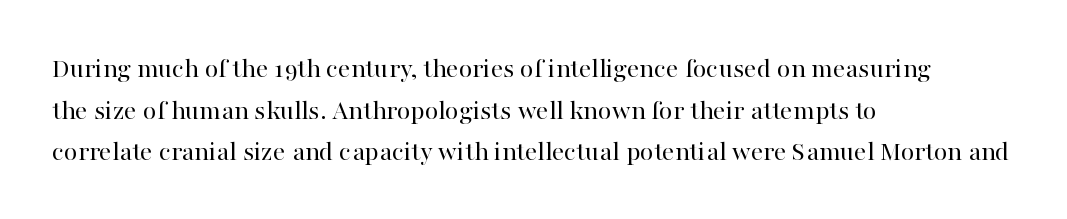
{"serif": "yes", "italic": "no", "bold": "no", "weight": "regular", "width": "normal", "stroke_contrast": "high", "x_height": "medium", "monospaced": "no", "underline": "no", "align": "left", "line_spacing": "normal", "line_spacing_ratio": 1.49, "letter_spacing": "normal", "letter_spacing_em": 0.0, "glyph_px": 28}
